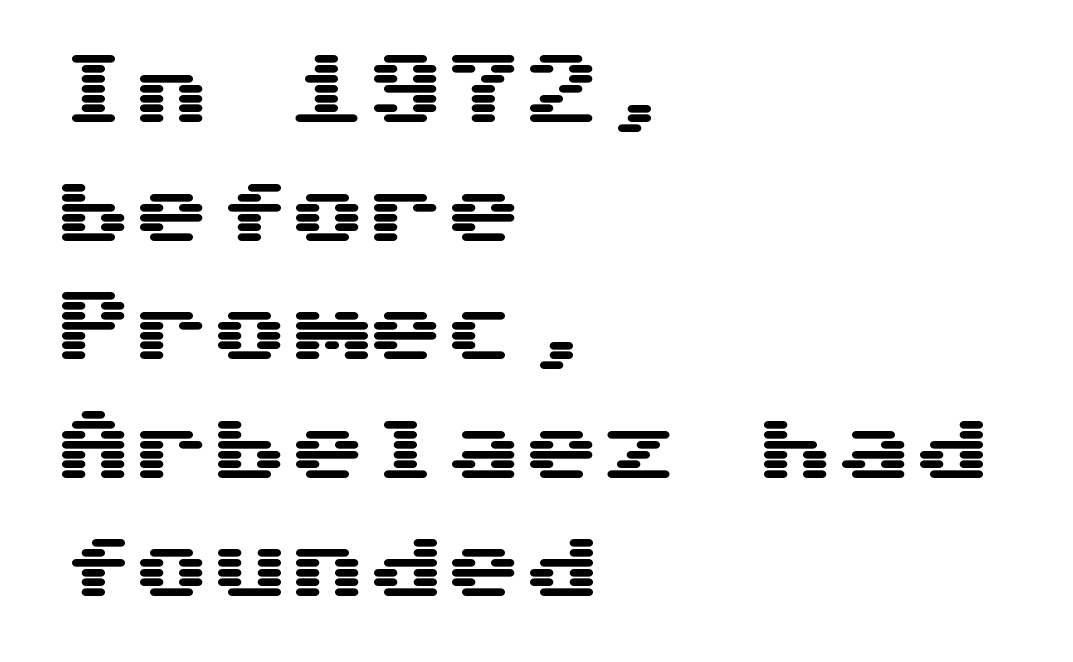
Q: Is the text italic (slanted)? A: No, it is upright.
Q: Is the typeface a serif or a sans-serif typeface? A: Sans-serif.
Q: Is the text underlined? A: No.
Q: How is the paragraph aligned? A: Left-aligned.
Q: Is the spacing between letters normal or unusually wide? A: Normal.
Q: Is the spacing between lines tight, normal or loose? A: Normal.
Q: Width (condensed, normal, or wide)? A: Wide.
Q: Stroke contrast? A: Medium.
Q: x-height? A: Medium.
